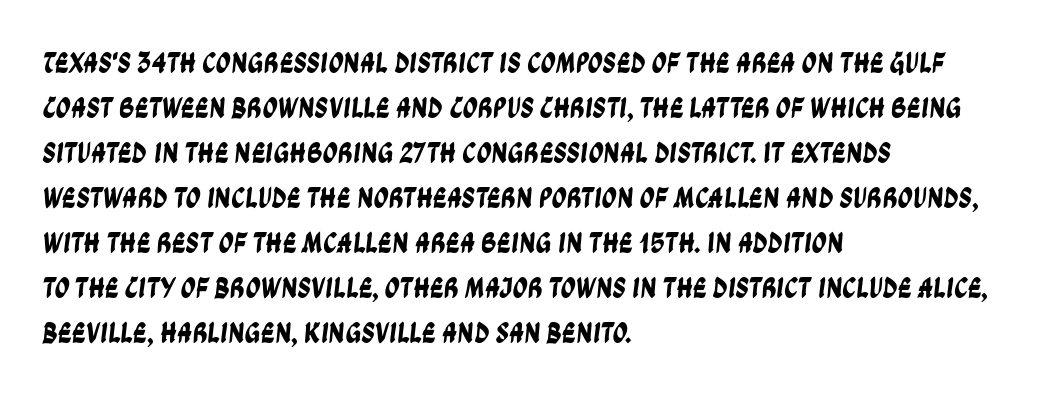
The image shows 30 px condensed sans-serif type; set left-aligned, normal line spacing (1.5x), normal letter spacing, not underlined; low stroke contrast and a large x-height.
